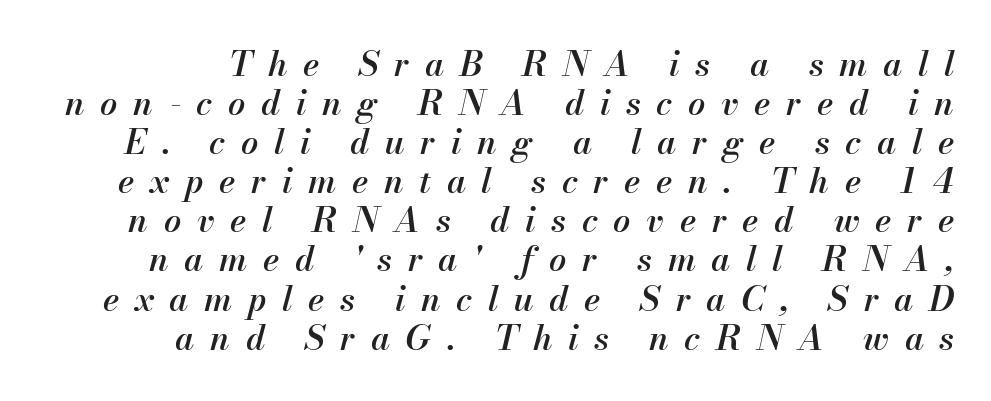
{"italic": "yes", "lean": "right", "slant_degrees": 13, "bold": "semi", "weight": "semibold", "width": "normal", "stroke_contrast": "medium", "x_height": "small", "monospaced": "no", "underline": "no", "align": "right", "line_spacing": "tight", "line_spacing_ratio": 1.15, "letter_spacing": "wide", "letter_spacing_em": 0.46, "glyph_px": 34}
